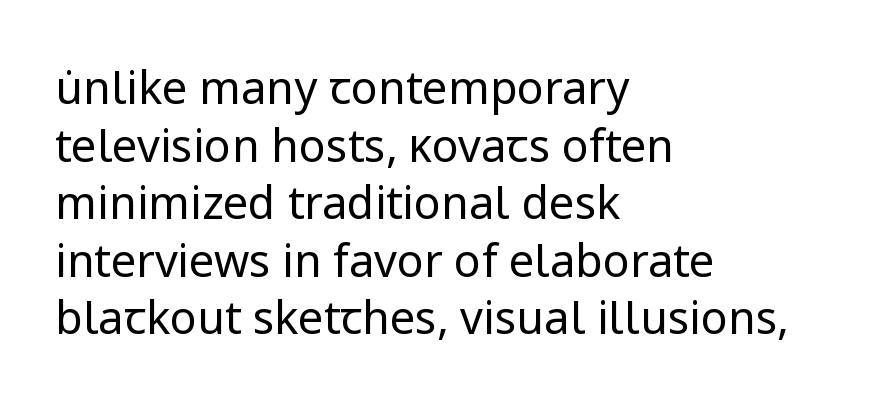
Tall strokes in this sample are plumb rather than angled. The letterforms sit shoulder to shoulder at normal distance. The passage shown is not bold in any degree. This sample has the flowing, uneven cadence of proportional lettering.
